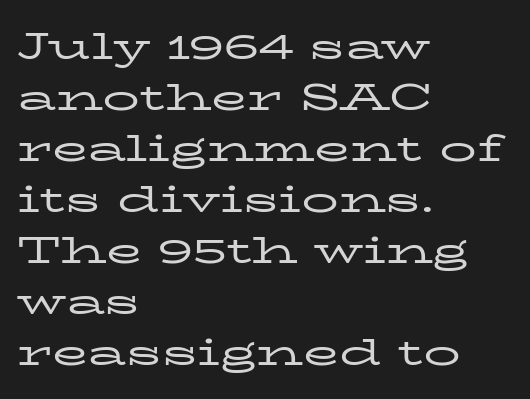
{"serif": "yes", "italic": "no", "bold": "no", "weight": "regular", "width": "wide", "stroke_contrast": "low", "x_height": "medium", "monospaced": "no", "underline": "no", "align": "left", "line_spacing": "normal", "line_spacing_ratio": 1.38, "letter_spacing": "normal", "letter_spacing_em": 0.0, "glyph_px": 37}
